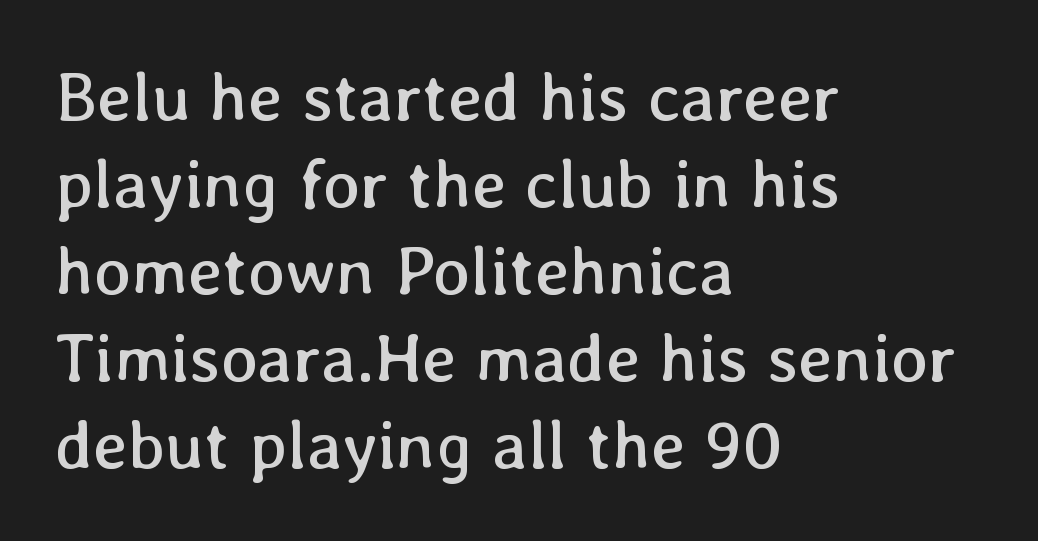
{"italic": "no", "bold": "no", "weight": "regular", "width": "normal", "stroke_contrast": "low", "x_height": "medium", "monospaced": "no", "underline": "no", "align": "left", "line_spacing": "normal", "line_spacing_ratio": 1.26, "letter_spacing": "normal", "letter_spacing_em": 0.0, "glyph_px": 69}
